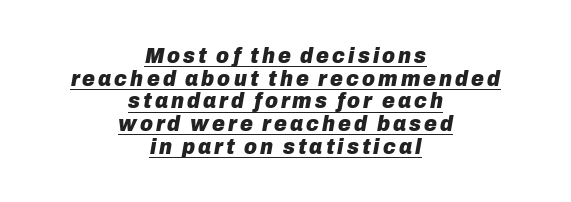
Q: Is the text bold? A: Yes.
Q: Is the text italic (slanted)? A: Yes, it leans right by about 10 degrees.
Q: Is the text underlined? A: Yes.
Q: How is the paragraph aligned? A: Centered.
Q: Is the spacing between lines tight, normal or loose? A: Tight.
